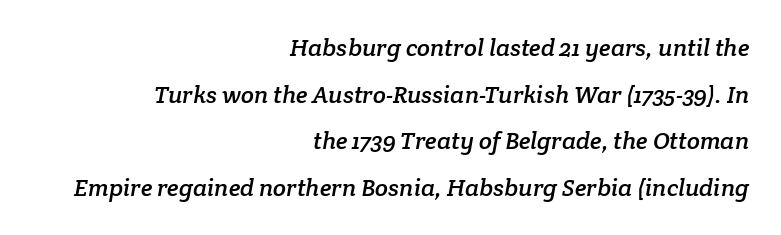
{"underline": "no", "align": "right", "line_spacing": "loose", "line_spacing_ratio": 1.94, "letter_spacing": "normal", "letter_spacing_em": 0.0, "glyph_px": 24}
